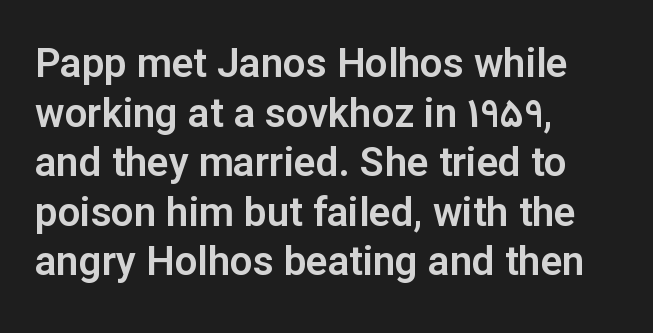
{"serif": "no", "italic": "no", "width": "normal", "stroke_contrast": "low", "x_height": "medium", "monospaced": "no", "underline": "no", "align": "left", "line_spacing_ratio": 1.24, "letter_spacing": "normal", "letter_spacing_em": 0.0, "glyph_px": 40}
